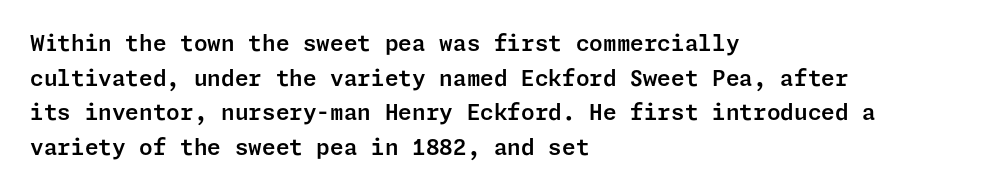
Q: Is the text italic (slanted)? A: No, it is upright.
Q: Is the text underlined? A: No.
Q: How is the paragraph aligned? A: Left-aligned.
Q: Is the spacing between letters normal or unusually wide? A: Normal.
Q: Is the spacing between lines tight, normal or loose? A: Normal.
